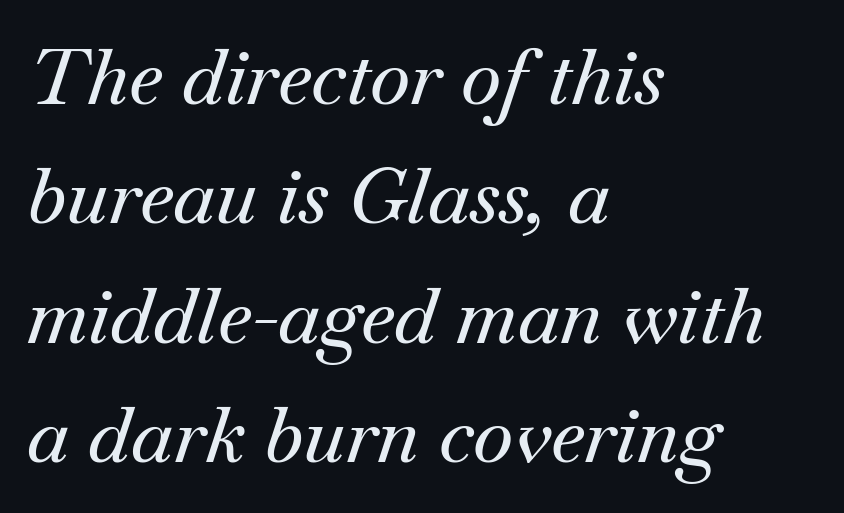
The font's italic variant was chosen for this text. Spacing verdict: proportional, widths tailored to each character. The line texture is even and compact thanks to regular tracking. The space beneath each line is pristine and unruled.
